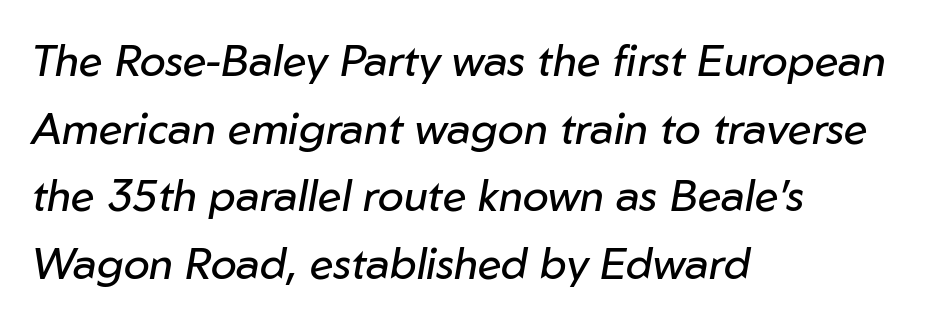
{"italic": "yes", "lean": "right", "slant_degrees": 10, "bold": "no", "weight": "regular", "width": "normal", "stroke_contrast": "low", "x_height": "medium", "monospaced": "no", "underline": "no", "align": "left", "line_spacing": "normal", "line_spacing_ratio": 1.57, "letter_spacing": "normal", "letter_spacing_em": 0.0, "glyph_px": 43}
